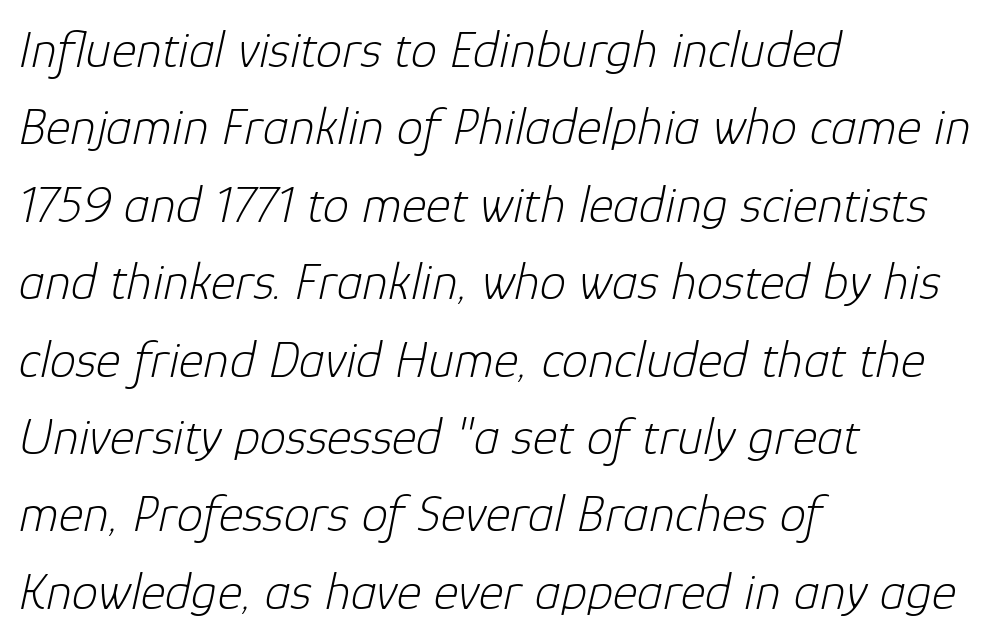
{"italic": "yes", "lean": "right", "slant_degrees": 12, "bold": "no", "weight": "light", "width": "normal", "stroke_contrast": "low", "x_height": "medium", "monospaced": "no", "underline": "no", "align": "left", "line_spacing": "normal", "line_spacing_ratio": 1.46, "letter_spacing": "normal", "letter_spacing_em": 0.0, "glyph_px": 53}
